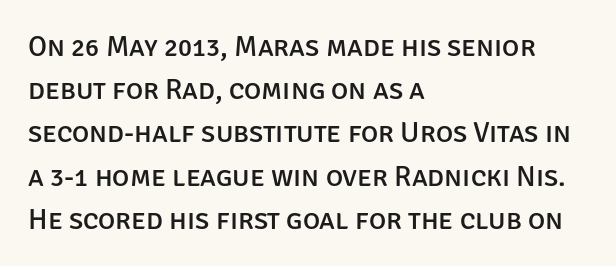
Q: Is the text italic (slanted)? A: No, it is upright.
Q: Is the typeface a serif or a sans-serif typeface? A: Sans-serif.
Q: Is the text underlined? A: No.
Q: How is the paragraph aligned? A: Left-aligned.
Q: Is the spacing between letters normal or unusually wide? A: Normal.
Q: Is the spacing between lines tight, normal or loose? A: Normal.
Q: Width (condensed, normal, or wide)? A: Normal.
Q: Stroke contrast? A: Low.
Q: x-height? A: Large.
Q: Monospaced? A: No.
